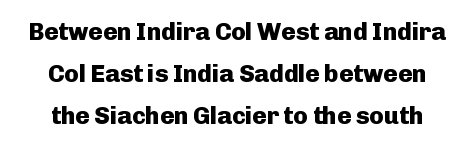
Q: Is the text bold? A: Yes.
Q: Is the text italic (slanted)? A: No, it is upright.
Q: Is the text underlined? A: No.
Q: Is the spacing between letters normal or unusually wide? A: Normal.
